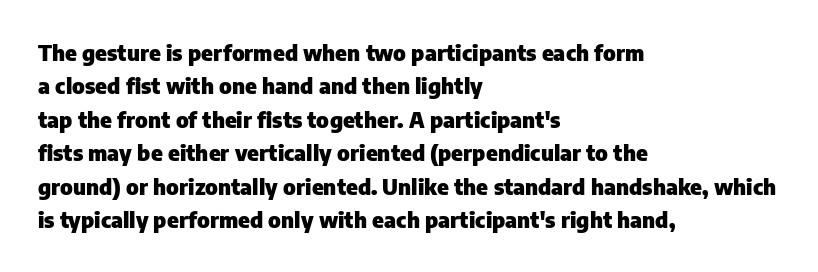
The image shows 22 px bold type, upright; set left-aligned, normal line spacing (1.52x), normal letter spacing, not underlined.
